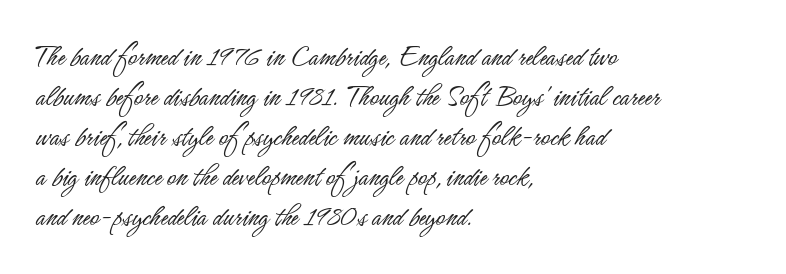
{"serif": "no", "bold": "no", "weight": "light", "width": "condensed", "stroke_contrast": "low", "x_height": "small", "monospaced": "no", "underline": "no", "align": "left", "line_spacing": "normal", "line_spacing_ratio": 1.29, "letter_spacing": "normal", "letter_spacing_em": 0.0, "glyph_px": 31}
